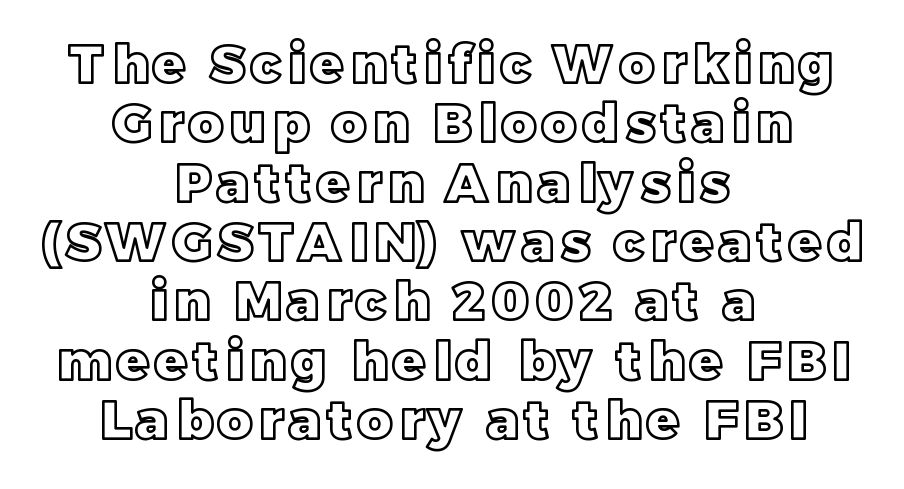
Proportional: the letters do not fall into vertical columns. The space between consecutive lines is stingy. This sample uses an upright cut, with every glyph sitting square on the baseline. Both edges are ragged and mirror each other, which tells us the setting is centered.
